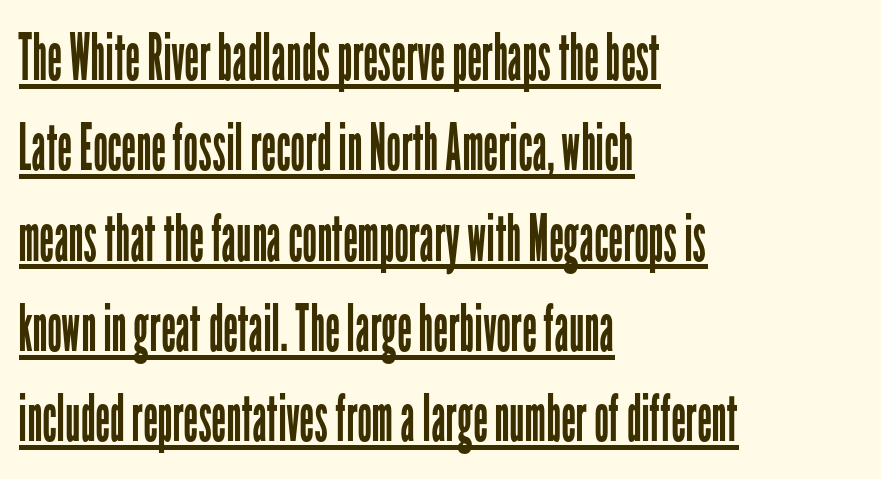
Letterform terminals end flat and unadorned throughout the passage. This rendering uses left alignment, leaving the right contour irregular. Rendered with straight, roman letterforms. Do the characters align in a grid? No, the font is proportional. Each line of the rendering has a horizontal stroke beneath the glyphs.
